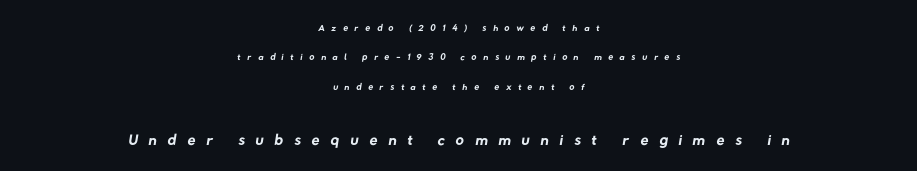
Q: Is the text bold? A: No.
Q: Is the text underlined? A: No.
Q: How is the paragraph aligned? A: Centered.
Q: Is the spacing between letters normal or unusually wide? A: Unusually wide.
Q: Is the spacing between lines tight, normal or loose? A: Loose.
Q: Which block of text is set in a larger size, the first (top) or the second (bottom)? A: The second (bottom) one.
